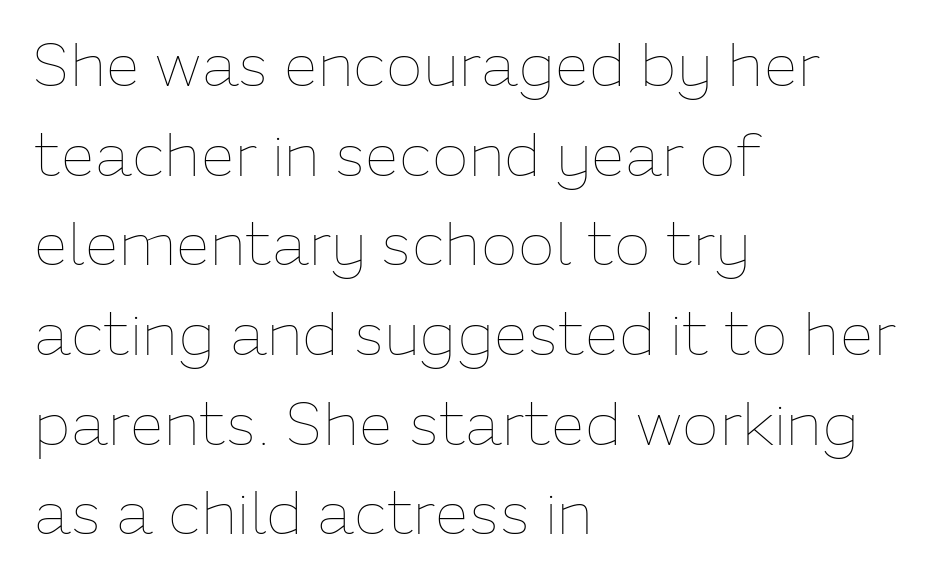
Q: Is the text bold? A: No.
Q: Is the text italic (slanted)? A: No, it is upright.
Q: Is the text underlined? A: No.
Q: How is the paragraph aligned? A: Left-aligned.
Q: Is the spacing between letters normal or unusually wide? A: Normal.
Q: Is the spacing between lines tight, normal or loose? A: Normal.
Q: Width (condensed, normal, or wide)? A: Normal.
Q: Stroke contrast? A: Low.
Q: x-height? A: Medium.
Q: Monospaced? A: No.
